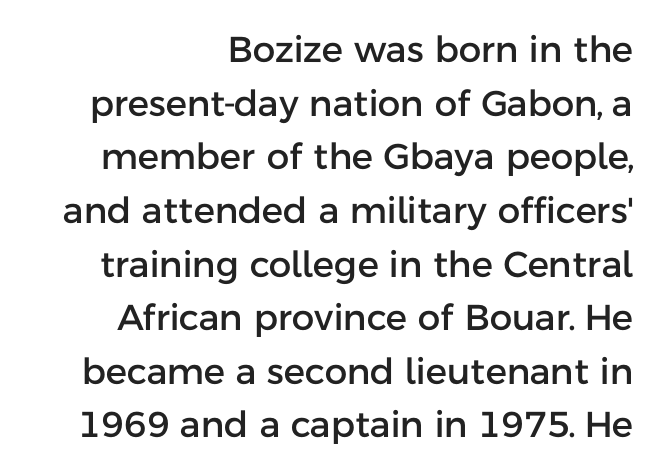
{"serif": "no", "italic": "no", "width": "normal", "stroke_contrast": "low", "x_height": "medium", "monospaced": "no", "underline": "no", "align": "right", "line_spacing": "normal", "line_spacing_ratio": 1.49, "letter_spacing": "normal", "letter_spacing_em": 0.0, "glyph_px": 36}
